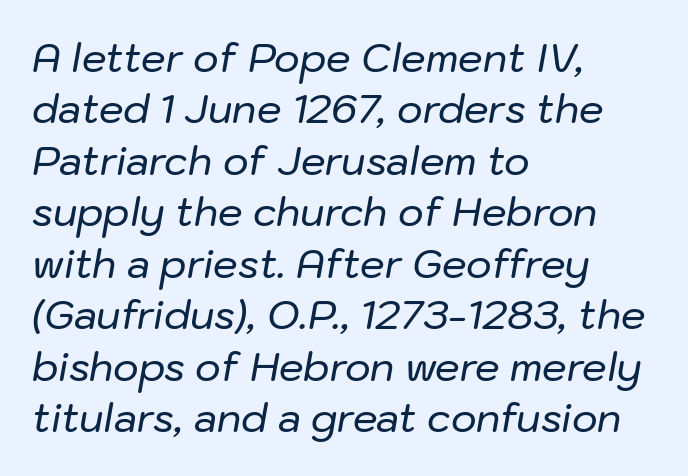
You can tell it's italic because the verticals aren't actually vertical. There is no visible air inserted between adjacent glyphs. Line beginnings align vertically; line endings do not. Looks like regular typesetting: each glyph gets only the width it needs. Regular leading. The space directly below the letters is spotless.
